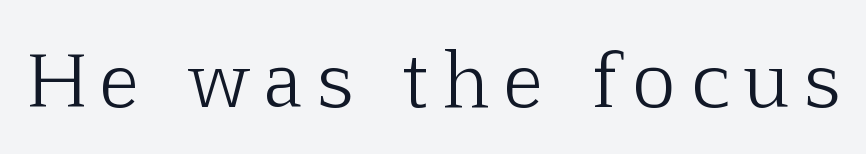
{"serif": "yes", "italic": "no", "bold": "no", "weight": "light", "width": "normal", "stroke_contrast": "low", "x_height": "medium", "monospaced": "no", "underline": "no", "letter_spacing": "wide", "letter_spacing_em": 0.21, "glyph_px": 73}
